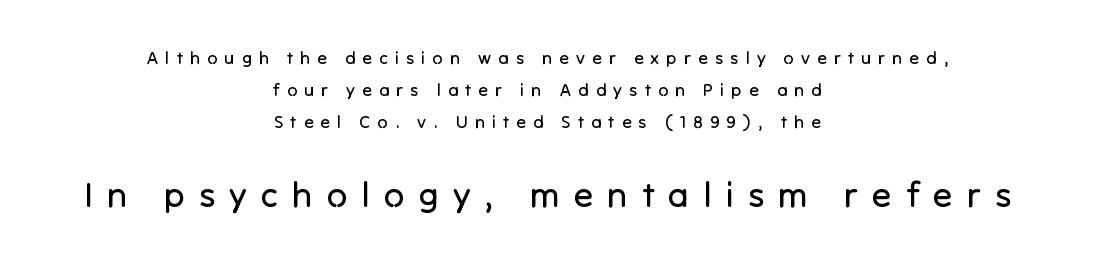
Q: Is the text bold? A: No.
Q: Is the text italic (slanted)? A: No, it is upright.
Q: Is the typeface a serif or a sans-serif typeface? A: Sans-serif.
Q: Is the text underlined? A: No.
Q: How is the paragraph aligned? A: Centered.
Q: Is the spacing between letters normal or unusually wide? A: Unusually wide.
Q: Which block of text is set in a larger size, the first (top) or the second (bottom)? A: The second (bottom) one.
Q: Width (condensed, normal, or wide)? A: Normal.
Q: Stroke contrast? A: Low.
Q: x-height? A: Medium.
Q: Monospaced? A: No.
